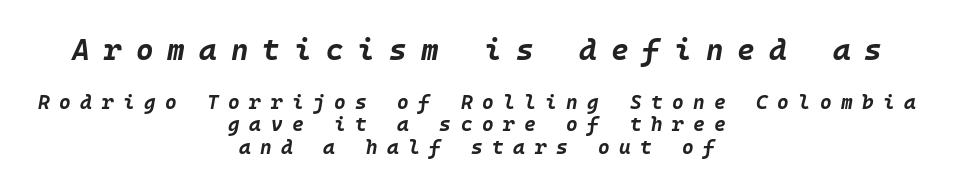
The glyphs have the mass of a bold cut. Tracking here is generous; glyphs stand well apart from one another. You could barely slide anything between these rows. Compare the two chunks: the upper has the greater cap height.
